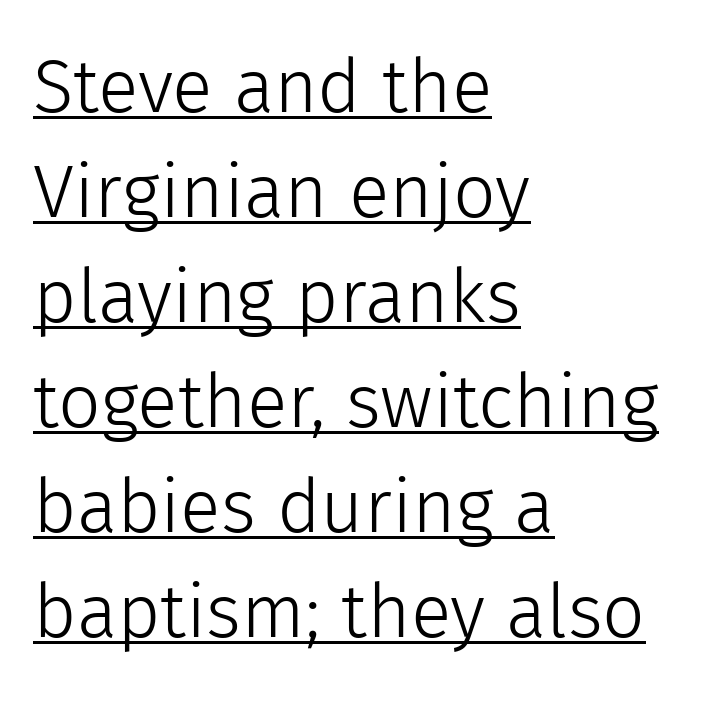
The type is set solid horizontally, with unmodified tracking. The passage shown is typed in a proportional face where columns would drift. One-word summary of the alignment: left. Regular leading.
